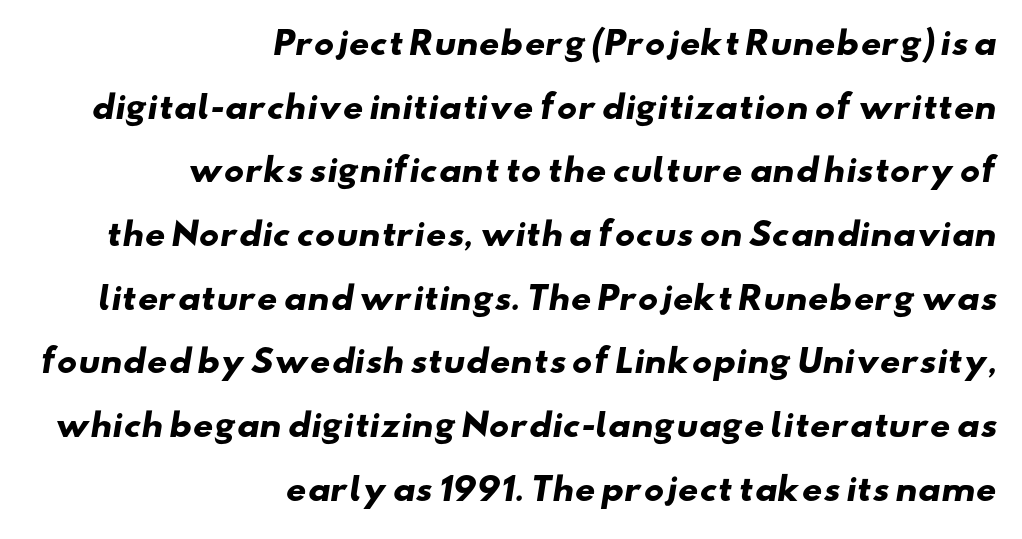
In CSS terms this would be text-align: right. The passage shown is typed in a proportional face where columns would drift. Default kerning and tracking; the words read as compact shapes. The space between consecutive lines is lavish.
